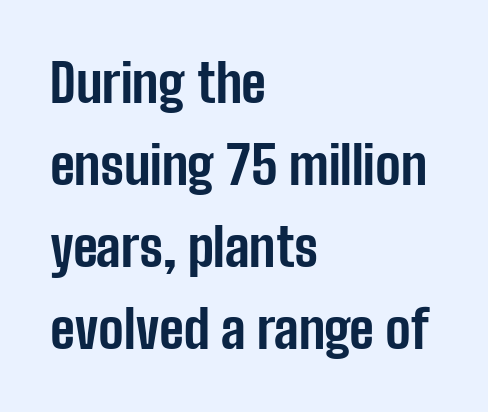
{"serif": "no", "italic": "no", "bold": "yes", "weight": "bold", "width": "condensed", "stroke_contrast": "low", "x_height": "medium", "monospaced": "no", "underline": "no", "align": "left", "line_spacing": "normal", "line_spacing_ratio": 1.55, "letter_spacing": "normal", "letter_spacing_em": 0.0, "glyph_px": 53}
